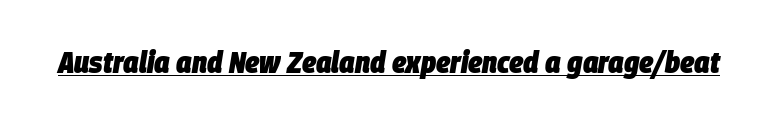
Q: Is the text bold? A: Yes.
Q: Is the text italic (slanted)? A: Yes, it leans right by about 9 degrees.
Q: Is the text underlined? A: Yes.
Q: Is the spacing between letters normal or unusually wide? A: Normal.
Q: Width (condensed, normal, or wide)? A: Condensed.
Q: Stroke contrast? A: Low.
Q: x-height? A: Large.
Q: Monospaced? A: No.
